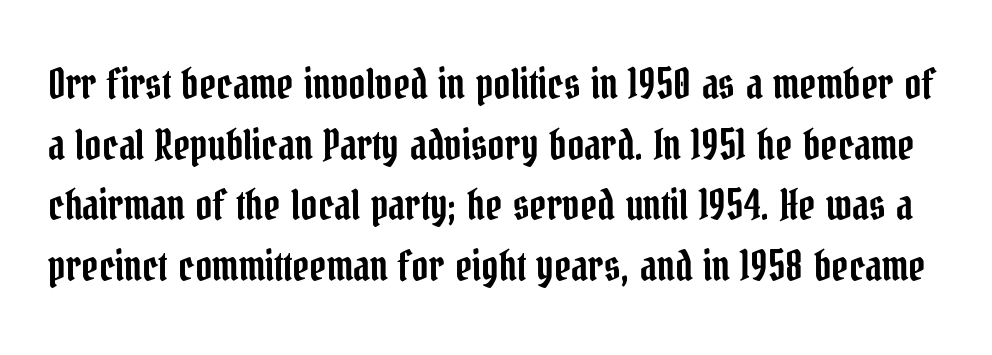
{"serif": "yes", "italic": "no", "width": "condensed", "stroke_contrast": "low", "x_height": "medium", "monospaced": "no", "underline": "no", "line_spacing": "normal", "line_spacing_ratio": 1.48, "letter_spacing": "normal", "letter_spacing_em": 0.0, "glyph_px": 41}
